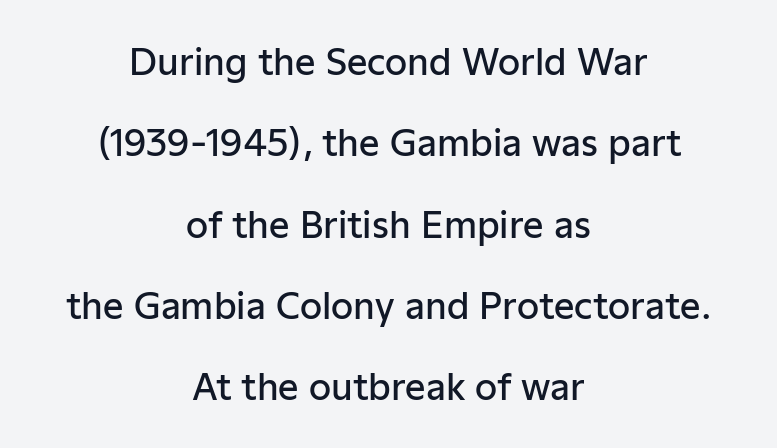
The image shows 36 px semibold sans-serif type, upright; set centered, loose line spacing (2.26x), normal letter spacing, not underlined; low stroke contrast and a medium x-height.
